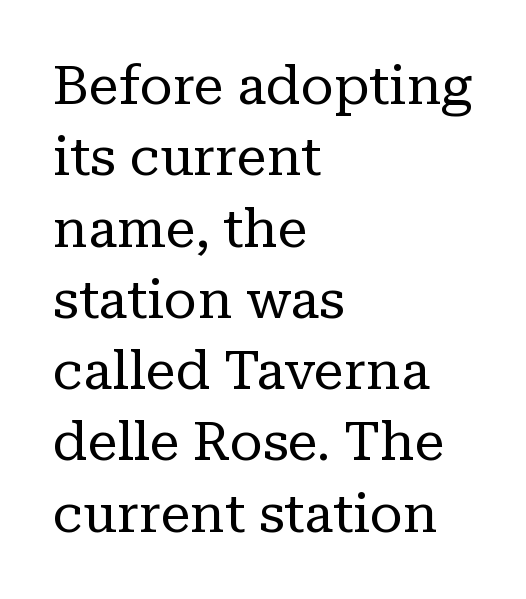
Line beginnings align vertically; line endings do not. Type without underlining. Upright lettering throughout. These glyphs show unthickened strokes, regular width or finer.
